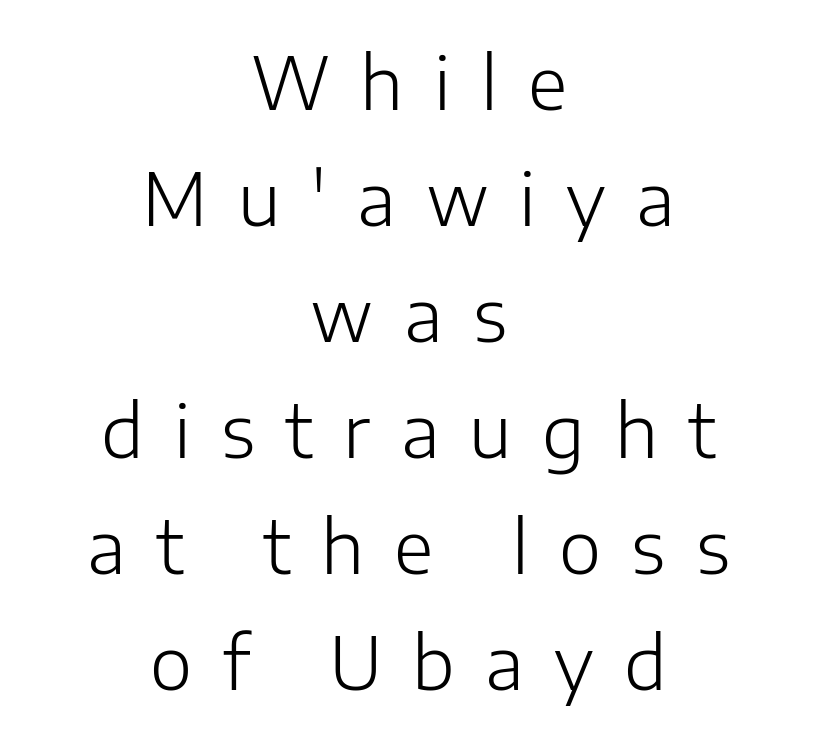
Q: Is the text bold? A: No.
Q: Is the text italic (slanted)? A: No, it is upright.
Q: Is the typeface a serif or a sans-serif typeface? A: Sans-serif.
Q: Is the text underlined? A: No.
Q: How is the paragraph aligned? A: Centered.
Q: Is the spacing between letters normal or unusually wide? A: Unusually wide.
Q: Is the spacing between lines tight, normal or loose? A: Normal.
Q: Width (condensed, normal, or wide)? A: Normal.
Q: Stroke contrast? A: Low.
Q: x-height? A: Medium.
Q: Monospaced? A: No.
